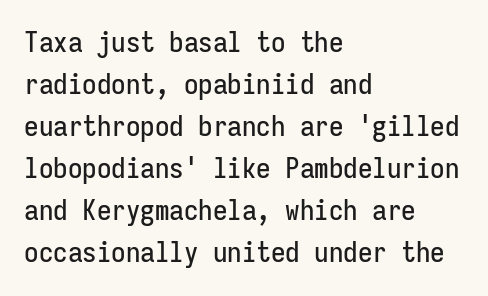
This rendering leaves character spacing at its baseline value. Does the type have serifs? No, each stem ends abruptly. This sample is left-justified, so line endings fall wherever the words run out. A clean baseline with only descenders dipping below it.
